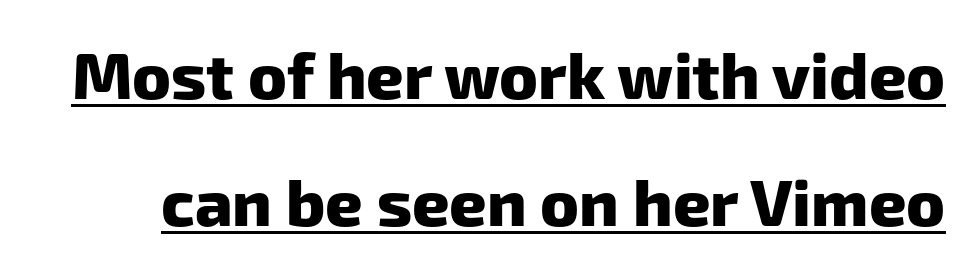
{"serif": "no", "bold": "yes", "weight": "heavy", "width": "normal", "stroke_contrast": "low", "x_height": "medium", "monospaced": "no", "underline": "yes", "line_spacing": "loose", "line_spacing_ratio": 1.95, "letter_spacing": "normal", "letter_spacing_em": 0.0, "glyph_px": 65}
